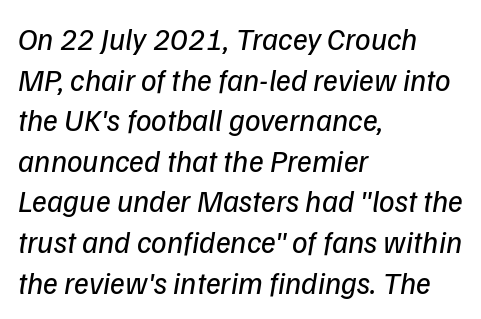
The image shows 31 px regular-weight type, italic (leaning right); set left-aligned, normal line spacing (1.31x), normal letter spacing, not underlined; low stroke contrast and a medium x-height.
